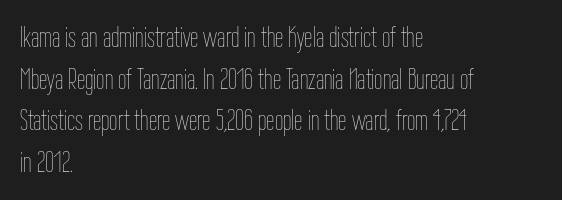
Q: Is the text bold? A: No.
Q: Is the text italic (slanted)? A: No, it is upright.
Q: Is the text underlined? A: No.
Q: How is the paragraph aligned? A: Left-aligned.
Q: Is the spacing between letters normal or unusually wide? A: Normal.
Q: Is the spacing between lines tight, normal or loose? A: Normal.
Q: Width (condensed, normal, or wide)? A: Condensed.
Q: Stroke contrast? A: Low.
Q: x-height? A: Medium.
Q: Monospaced? A: No.
